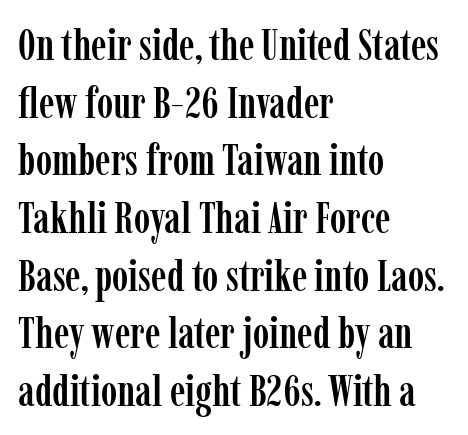
Q: Is the text italic (slanted)? A: No, it is upright.
Q: Is the typeface a serif or a sans-serif typeface? A: Serif.
Q: Is the text underlined? A: No.
Q: How is the paragraph aligned? A: Left-aligned.
Q: Is the spacing between letters normal or unusually wide? A: Normal.
Q: Is the spacing between lines tight, normal or loose? A: Normal.
Q: Width (condensed, normal, or wide)? A: Condensed.
Q: Stroke contrast? A: Low.
Q: x-height? A: Medium.
Q: Monospaced? A: No.
